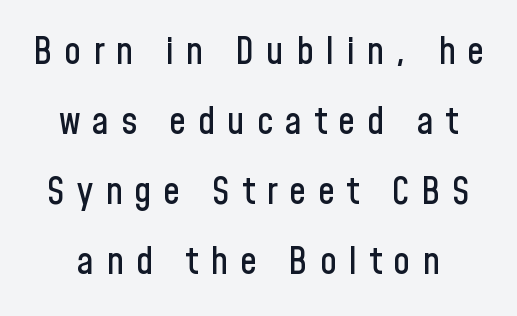
Observe the wide spacing: letters keep a clear distance from each other. The specimen reads as upright at a glance. Is this a sans? Yes — the strokes have no serifs. Spacing verdict: proportional, widths tailored to each character. Beneath every word, the page is bare.
